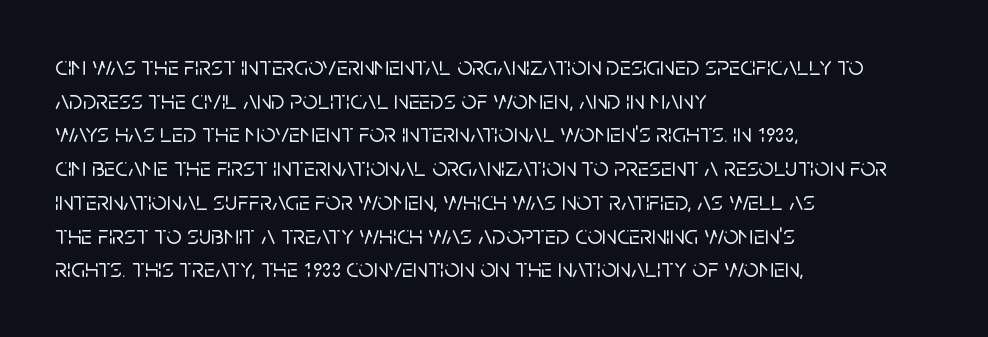
{"italic": "no", "underline": "no", "align": "left", "line_spacing": "normal", "line_spacing_ratio": 1.25, "letter_spacing": "normal", "letter_spacing_em": 0.0, "glyph_px": 27}
